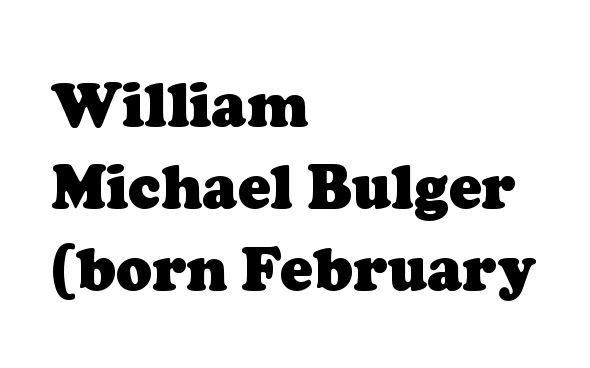
Letters rest on an invisible, unmarked baseline. Caption: bold face, heavy strokes. Is this a sans? No — the strokes have serifs. The letters advance in unequal steps, a hallmark of proportional type.
